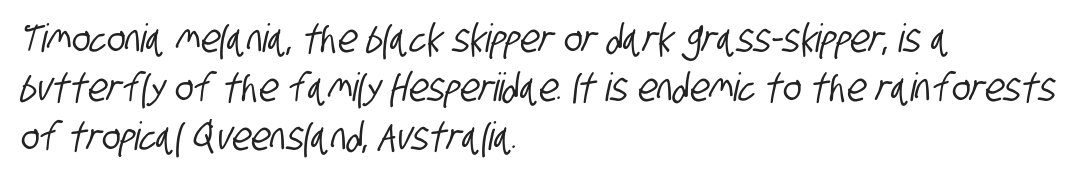
Q: Is the typeface a serif or a sans-serif typeface? A: Sans-serif.
Q: Is the text underlined? A: No.
Q: How is the paragraph aligned? A: Left-aligned.
Q: Is the spacing between letters normal or unusually wide? A: Normal.
Q: Is the spacing between lines tight, normal or loose? A: Normal.
Q: Width (condensed, normal, or wide)? A: Condensed.
Q: Stroke contrast? A: Low.
Q: x-height? A: Large.
Q: Monospaced? A: No.
